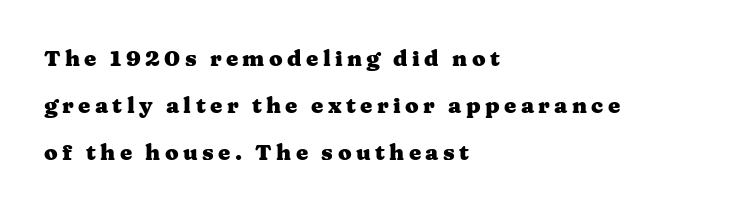
Q: Is the text bold? A: Yes.
Q: Is the text italic (slanted)? A: No, it is upright.
Q: Is the text underlined? A: No.
Q: How is the paragraph aligned? A: Left-aligned.
Q: Is the spacing between letters normal or unusually wide? A: Unusually wide.
Q: Is the spacing between lines tight, normal or loose? A: Loose.
